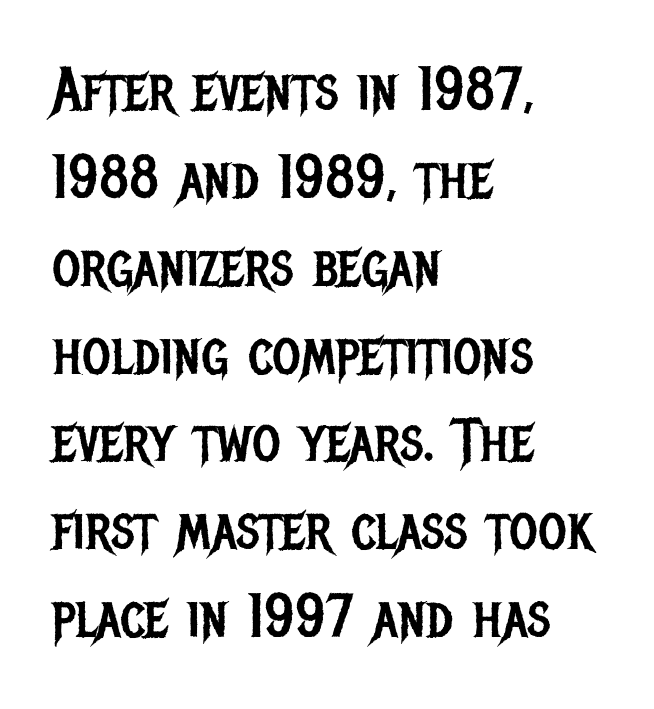
The image shows 61 px regular-weight, condensed sans-serif type, upright; set left-aligned, normal line spacing (1.44x), normal letter spacing, not underlined; low stroke contrast and a large x-height.
